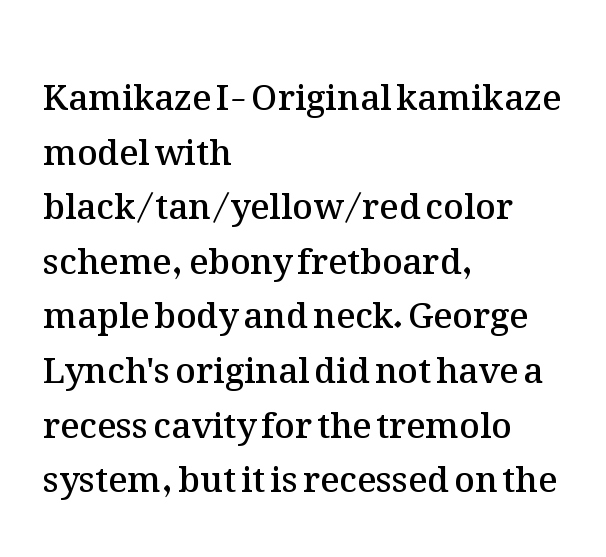
The image shows 35 px semibold type, upright; set left-aligned, normal line spacing (1.56x), normal letter spacing, not underlined; medium stroke contrast and a medium x-height.
